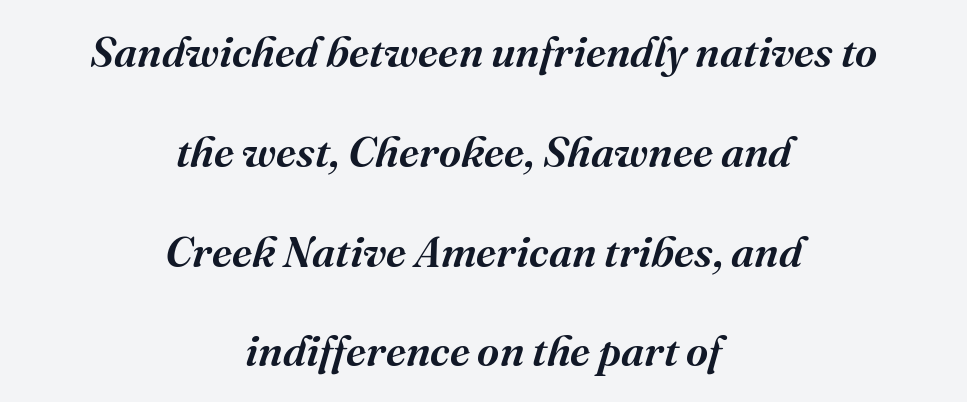
The image shows 43 px semibold serif type, italic (leaning right); set centered, loose line spacing (2.32x), normal letter spacing, not underlined; medium stroke contrast and a medium x-height.
